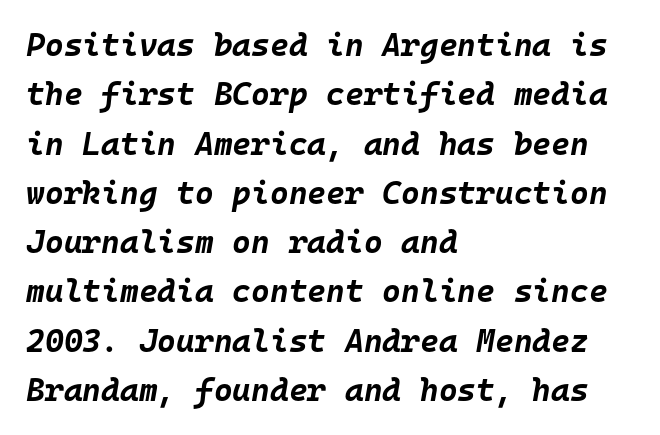
{"italic": "yes", "lean": "right", "slant_degrees": 10, "bold": "yes", "weight": "bold", "width": "normal", "stroke_contrast": "low", "x_height": "large", "monospaced": "yes", "underline": "no", "align": "left", "line_spacing": "normal", "line_spacing_ratio": 1.54, "letter_spacing": "normal", "letter_spacing_em": 0.0, "glyph_px": 32}
